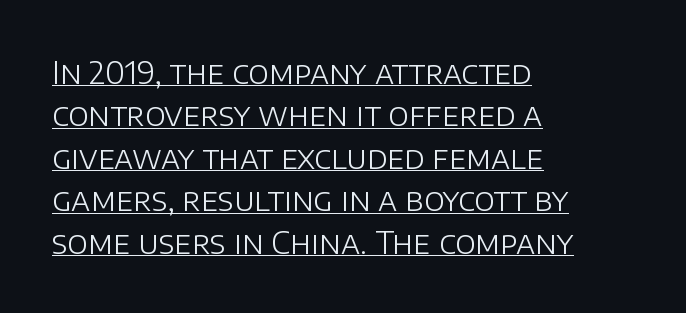
{"serif": "no", "italic": "no", "bold": "no", "weight": "light", "width": "normal", "stroke_contrast": "low", "x_height": "large", "monospaced": "no", "underline": "yes", "align": "left", "line_spacing": "normal", "line_spacing_ratio": 1.37, "letter_spacing": "normal", "letter_spacing_em": 0.0, "glyph_px": 31}
